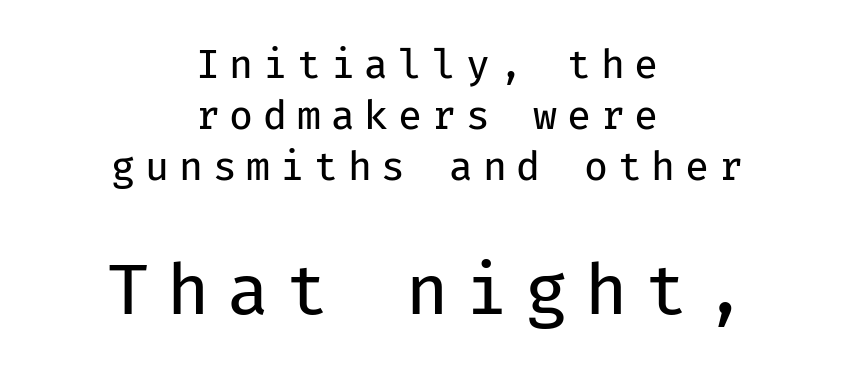
Q: Is the text bold? A: No.
Q: Is the text italic (slanted)? A: No, it is upright.
Q: Is the typeface a serif or a sans-serif typeface? A: Sans-serif.
Q: Is the text underlined? A: No.
Q: How is the paragraph aligned? A: Centered.
Q: Is the spacing between letters normal or unusually wide? A: Unusually wide.
Q: Is the spacing between lines tight, normal or loose? A: Normal.
Q: Which block of text is set in a larger size, the first (top) or the second (bottom)? A: The second (bottom) one.
Q: Width (condensed, normal, or wide)? A: Normal.
Q: Stroke contrast? A: Low.
Q: x-height? A: Medium.
Q: Monospaced? A: Yes.
